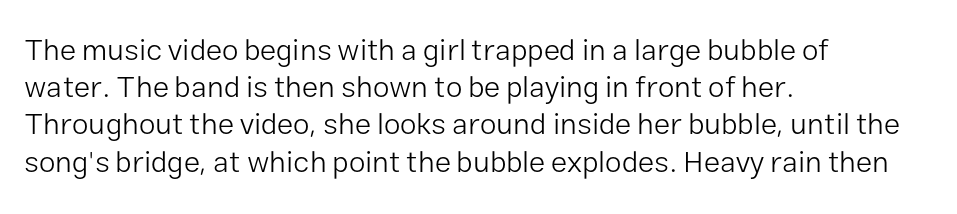
{"serif": "no", "italic": "no", "bold": "no", "weight": "light", "width": "normal", "stroke_contrast": "low", "x_height": "medium", "monospaced": "no", "underline": "no", "align": "left", "line_spacing_ratio": 1.24, "letter_spacing": "normal", "letter_spacing_em": 0.0, "glyph_px": 30}
